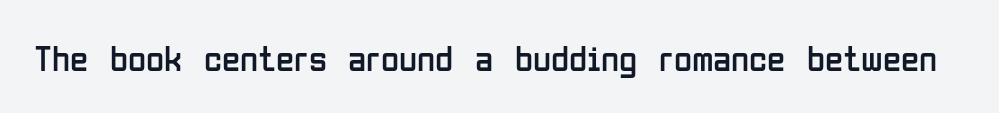
{"serif": "no", "italic": "no", "bold": "no", "weight": "regular", "width": "condensed", "stroke_contrast": "low", "x_height": "medium", "monospaced": "no", "underline": "no", "letter_spacing": "normal", "letter_spacing_em": 0.0, "glyph_px": 37}
